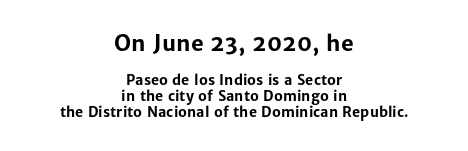
{"italic": "no", "bold": "yes", "underline": "no", "align": "center", "line_spacing": "tight", "line_spacing_ratio": 1.13, "letter_spacing": "normal", "letter_spacing_em": 0.0, "larger_block": "first", "size_ratio": 1.57, "glyph_px": 22}
